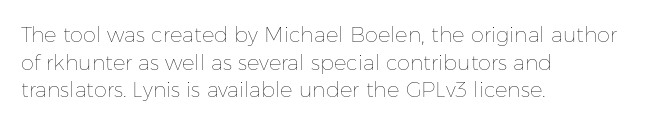
Teacher's note: observe the even left margin — that is flush-left alignment. The line texture is even and compact thanks to regular tracking. The lettering stays uniformly vertical, giving the passage a roman look. The baseline area is clear.
